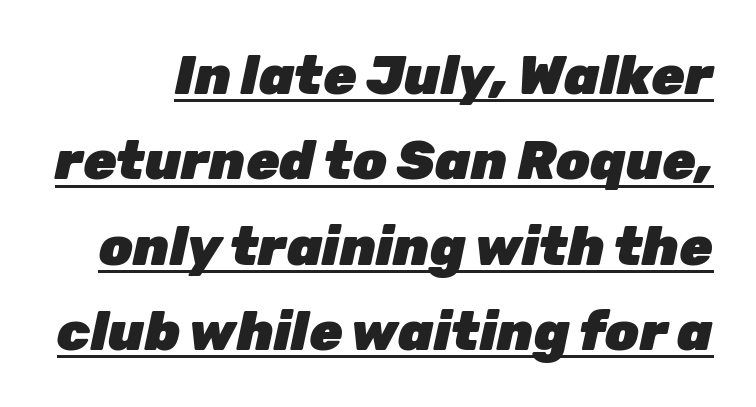
The image shows 54 px heavy type, italic (leaning right); set normal line spacing (1.58x), normal letter spacing, underlined; low stroke contrast and a medium x-height.
